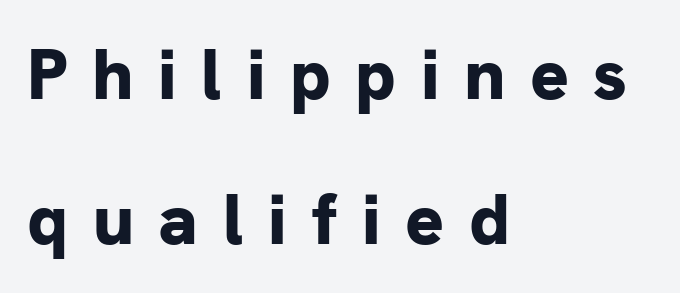
The image shows 72 px bold sans-serif type, upright; set left-aligned, loose line spacing (2.01x), unusually wide letter spacing (+0.34 em), not underlined; low stroke contrast and a medium x-height.
